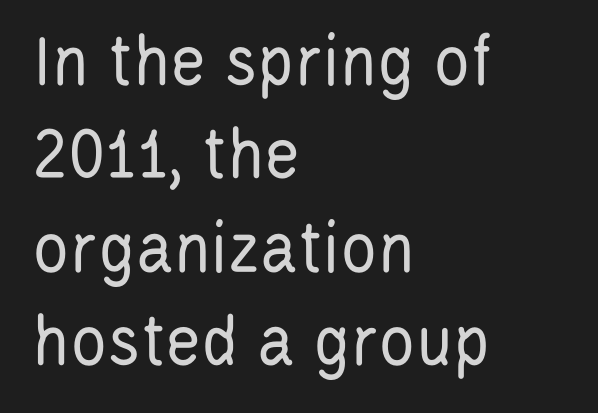
Q: Is the text bold? A: No.
Q: Is the text italic (slanted)? A: No, it is upright.
Q: Is the typeface a serif or a sans-serif typeface? A: Sans-serif.
Q: Is the text underlined? A: No.
Q: How is the paragraph aligned? A: Left-aligned.
Q: Is the spacing between letters normal or unusually wide? A: Normal.
Q: Width (condensed, normal, or wide)? A: Condensed.
Q: Stroke contrast? A: Low.
Q: x-height? A: Large.
Q: Monospaced? A: No.
